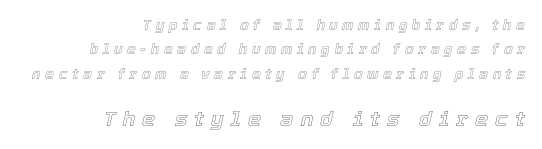
Honestly, the letter spacing is so wide it's the main thing you notice. Slanted lettering throughout. If you drew a ruler down the right edge, every line would touch it. Typesetter's note — lower block bumped up in size, upper block left smaller.
